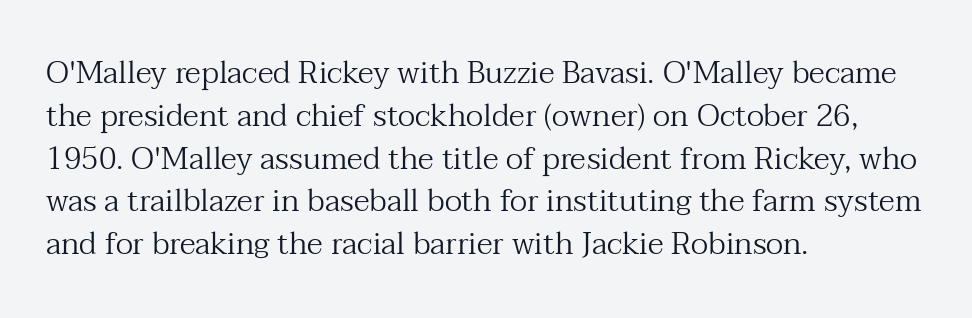
This is serif lettering, the kind often seen in printed books. Every character sits straight up, as roman type does. Is this a fixed-width face? No — the glyphs have proportional, varying widths. Here the glyphs are tracked normally, forming tight word shapes. A bare baseline throughout the passage. Horizontal alignment here is leftward, the default for most running prose.
